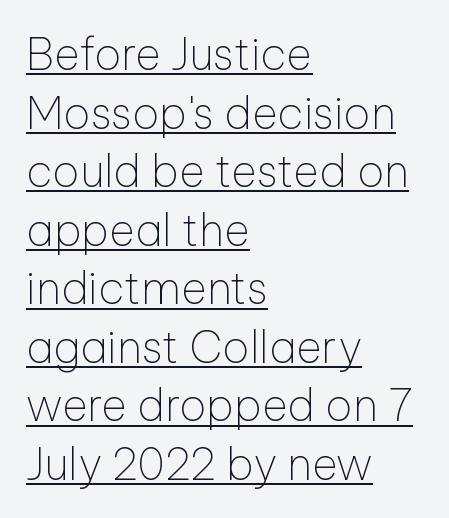
Q: Is the text bold? A: No.
Q: Is the text italic (slanted)? A: No, it is upright.
Q: Is the typeface a serif or a sans-serif typeface? A: Sans-serif.
Q: Is the text underlined? A: Yes.
Q: How is the paragraph aligned? A: Left-aligned.
Q: Is the spacing between letters normal or unusually wide? A: Normal.
Q: Is the spacing between lines tight, normal or loose? A: Normal.
Q: Width (condensed, normal, or wide)? A: Normal.
Q: Stroke contrast? A: Low.
Q: x-height? A: Medium.
Q: Monospaced? A: No.
